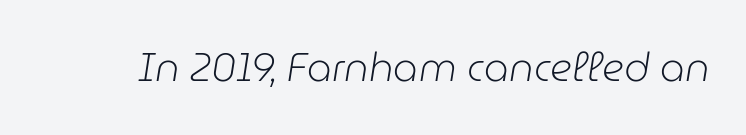
The image shows 39 px light type, italic (leaning right); set normal letter spacing, not underlined; low stroke contrast and a medium x-height.
